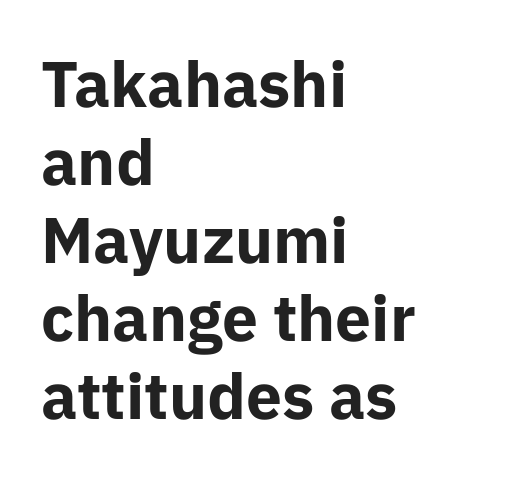
The image shows 64 px bold sans-serif type, upright; set left-aligned, line spacing 1.22x, normal letter spacing, not underlined; low stroke contrast and a medium x-height.
